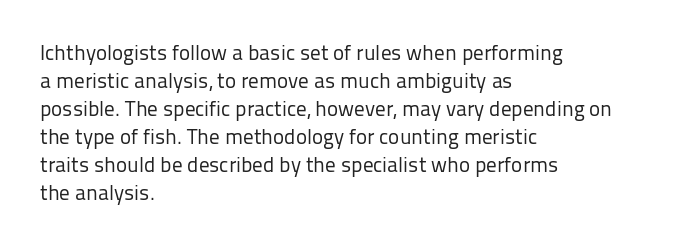
The paragraph has a hard left edge and a soft right edge. Rows of type keep a routine distance in the vertical direction. The letters sit at their default tracking, neither squeezed nor spread. Posture: vertical.
